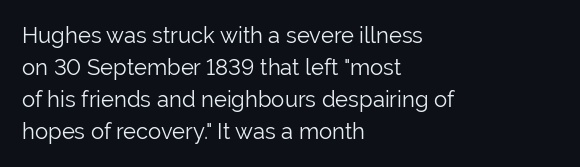
Q: Is the text bold? A: No.
Q: Is the text italic (slanted)? A: No, it is upright.
Q: Is the text underlined? A: No.
Q: How is the paragraph aligned? A: Left-aligned.
Q: Is the spacing between letters normal or unusually wide? A: Normal.
Q: Is the spacing between lines tight, normal or loose? A: Normal.
